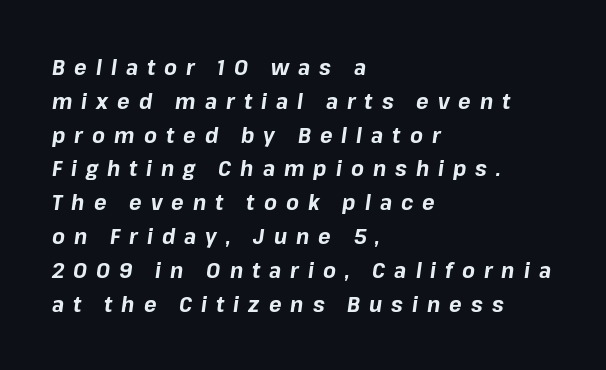
This sample keeps an unexceptional amount of space between lines. Glance below the letters and you will spot only blank space. The letterforms stand isolated, each surrounded by extra space. Horizontal alignment here is leftward, the default for most running prose. Tall strokes in this sample are angled rather than plumb. These lines carry a lot of weight — the face is fully bold.
